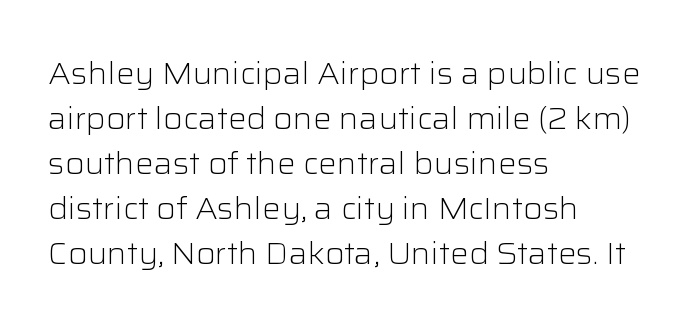
The image shows 31 px light sans-serif type, upright; set left-aligned, normal line spacing (1.45x), normal letter spacing, not underlined; low stroke contrast and a medium x-height.
